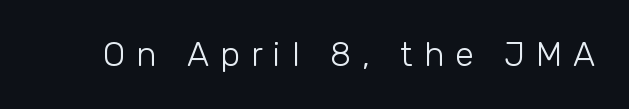
Q: Is the text bold? A: No.
Q: Is the text italic (slanted)? A: No, it is upright.
Q: Is the typeface a serif or a sans-serif typeface? A: Sans-serif.
Q: Is the text underlined? A: No.
Q: Is the spacing between letters normal or unusually wide? A: Unusually wide.
Q: Width (condensed, normal, or wide)? A: Normal.
Q: Stroke contrast? A: Low.
Q: x-height? A: Medium.
Q: Monospaced? A: No.
